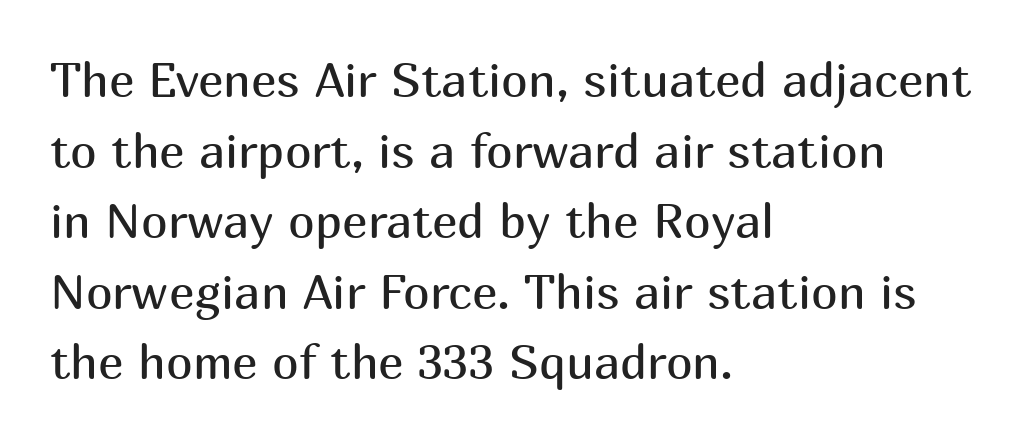
Q: Is the text bold? A: No.
Q: Is the text italic (slanted)? A: No, it is upright.
Q: Is the typeface a serif or a sans-serif typeface? A: Sans-serif.
Q: Is the text underlined? A: No.
Q: How is the paragraph aligned? A: Left-aligned.
Q: Is the spacing between letters normal or unusually wide? A: Normal.
Q: Is the spacing between lines tight, normal or loose? A: Normal.
Q: Width (condensed, normal, or wide)? A: Normal.
Q: Stroke contrast? A: Medium.
Q: x-height? A: Medium.
Q: Monospaced? A: No.
